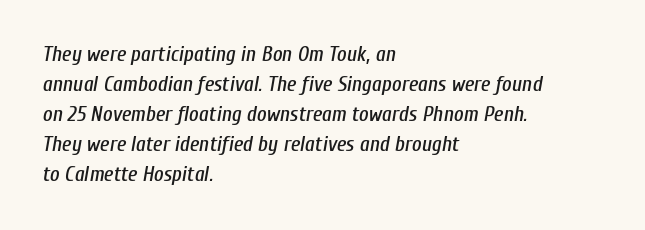
{"italic": "yes", "lean": "right", "slant_degrees": 10, "underline": "no", "align": "left", "line_spacing": "normal", "line_spacing_ratio": 1.43, "letter_spacing": "normal", "letter_spacing_em": 0.0, "glyph_px": 21}
